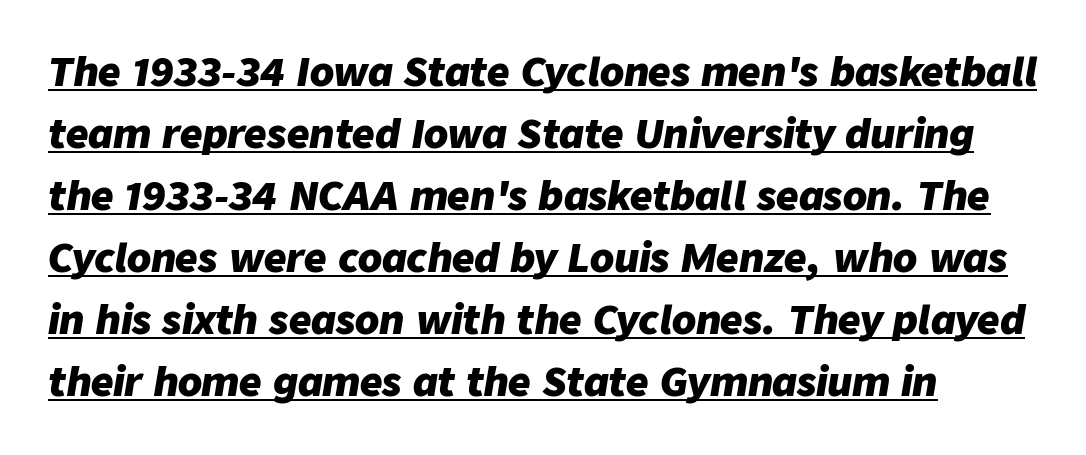
Q: Is the text bold? A: Yes.
Q: Is the text italic (slanted)? A: Yes, it leans right by about 9 degrees.
Q: Is the text underlined? A: Yes.
Q: How is the paragraph aligned? A: Left-aligned.
Q: Is the spacing between letters normal or unusually wide? A: Normal.
Q: Is the spacing between lines tight, normal or loose? A: Normal.
Q: Width (condensed, normal, or wide)? A: Normal.
Q: Stroke contrast? A: Low.
Q: x-height? A: Medium.
Q: Monospaced? A: No.
